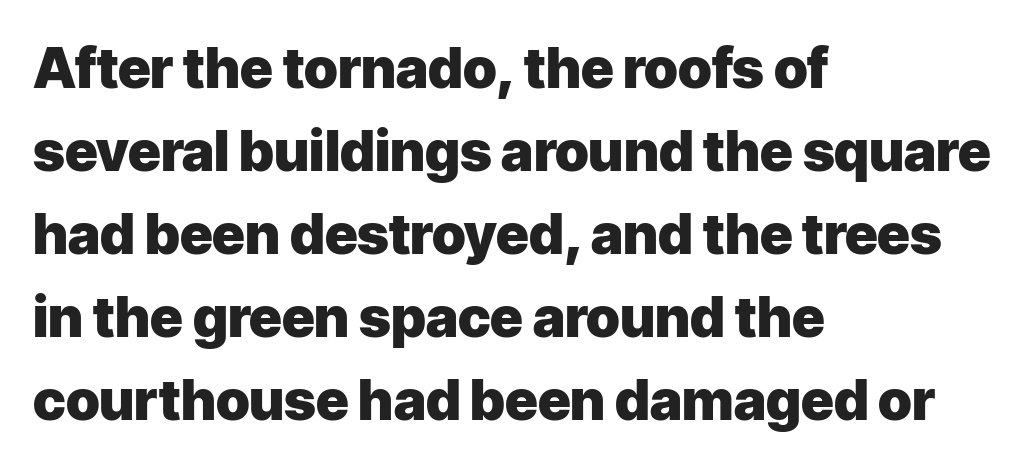
The characters display no serif detailing; their extremities are plain. Leading matches the norm, producing a regular column. The foot of each line stays bare and open. The letters advance in unequal steps, a hallmark of proportional type.
